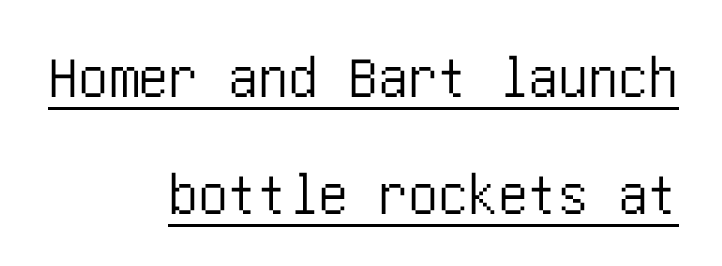
The image shows 60 px condensed sans-serif type, upright; set right-aligned, loose line spacing (1.95x), normal letter spacing, underlined; low stroke contrast and a large x-height.
